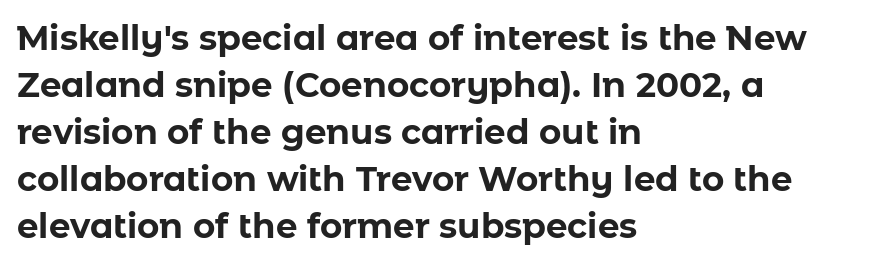
{"serif": "no", "italic": "no", "bold": "yes", "weight": "bold", "width": "normal", "stroke_contrast": "low", "x_height": "medium", "monospaced": "no", "underline": "no", "align": "left", "line_spacing": "normal", "line_spacing_ratio": 1.38, "letter_spacing": "normal", "letter_spacing_em": 0.0, "glyph_px": 34}
